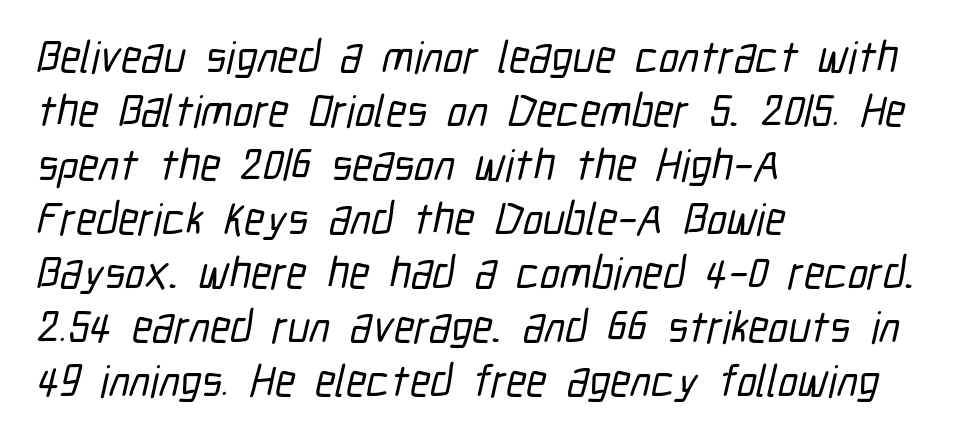
The image shows 45 px condensed sans-serif type; set left-aligned, line spacing 1.2x, normal letter spacing, not underlined; low stroke contrast and a medium x-height.
